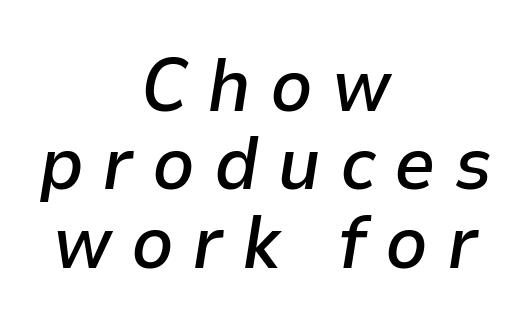
{"italic": "yes", "lean": "right", "slant_degrees": 9, "bold": "semi", "weight": "semibold", "width": "normal", "stroke_contrast": "low", "x_height": "medium", "monospaced": "no", "underline": "no", "align": "center", "line_spacing": "tight", "line_spacing_ratio": 1.06, "letter_spacing": "wide", "letter_spacing_em": 0.25, "glyph_px": 74}
